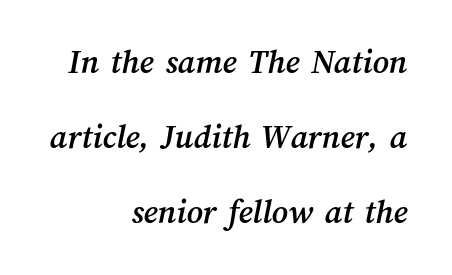
Descenders are the only things crossing below the line. Interline gaps are noticeably wide in this sample. The horizontal fit of the characters is conventional and even. One-word summary of the alignment: right. Looks like regular typesetting: each glyph gets only the width it needs.
